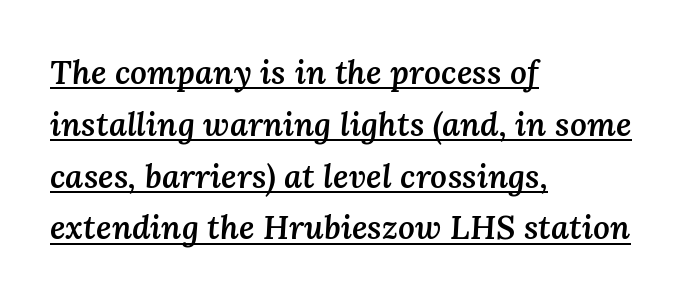
{"italic": "yes", "lean": "right", "slant_degrees": 3, "bold": "semi", "weight": "semibold", "width": "normal", "stroke_contrast": "medium", "x_height": "medium", "monospaced": "no", "underline": "yes", "align": "left", "line_spacing": "normal", "line_spacing_ratio": 1.57, "letter_spacing": "normal", "letter_spacing_em": 0.0, "glyph_px": 33}
